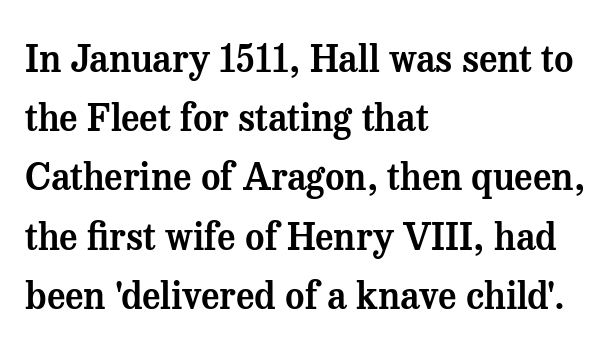
The image shows 37 px serif type, upright; set left-aligned, normal line spacing (1.6x), normal letter spacing, not underlined; medium stroke contrast and a medium x-height.
